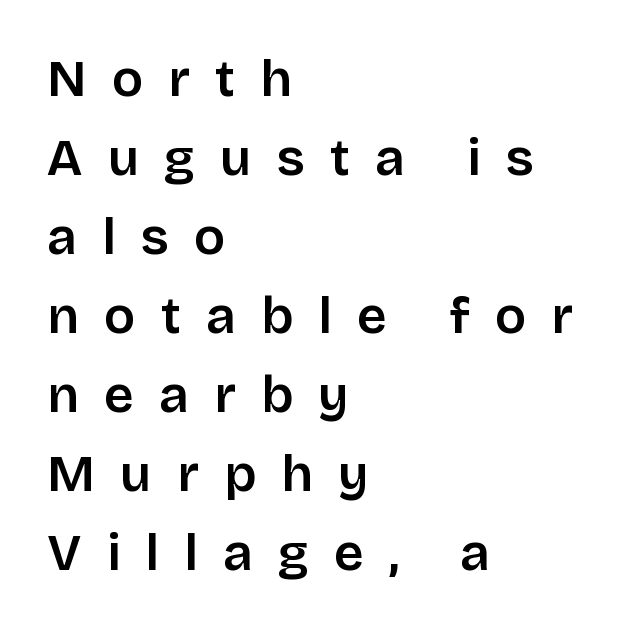
Q: Is the text bold? A: Semi-bold.
Q: Is the text italic (slanted)? A: No, it is upright.
Q: Is the typeface a serif or a sans-serif typeface? A: Sans-serif.
Q: Is the text underlined? A: No.
Q: How is the paragraph aligned? A: Left-aligned.
Q: Is the spacing between letters normal or unusually wide? A: Unusually wide.
Q: Is the spacing between lines tight, normal or loose? A: Normal.
Q: Width (condensed, normal, or wide)? A: Normal.
Q: Stroke contrast? A: Low.
Q: x-height? A: Large.
Q: Monospaced? A: No.
